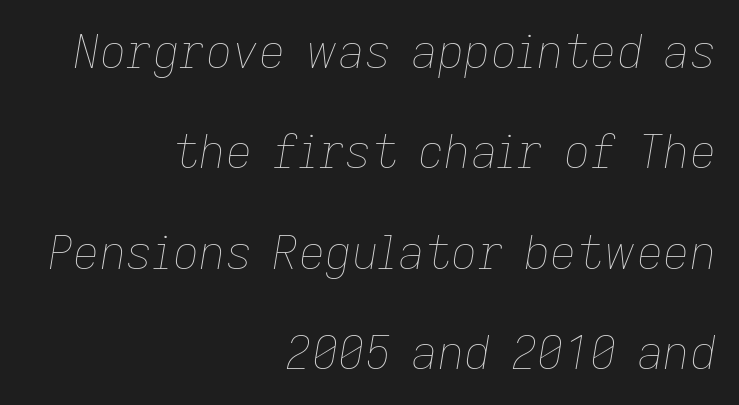
The image shows 46 px thin type, italic (leaning right); set right-aligned, loose line spacing (2.18x), normal letter spacing, not underlined; low stroke contrast and a medium x-height.
